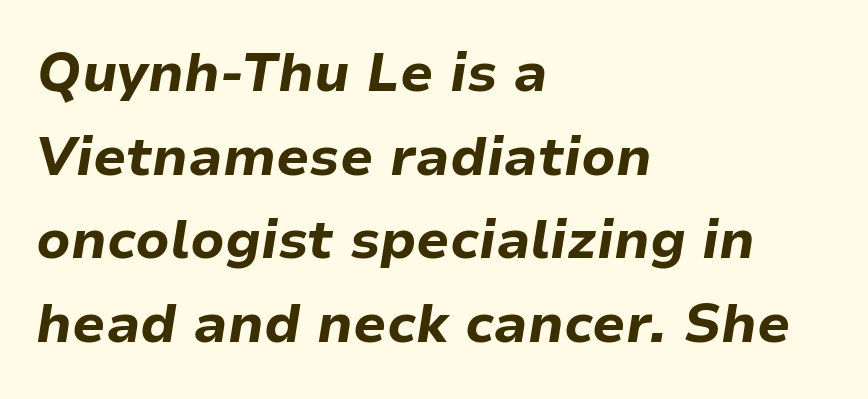
Q: Is the text bold? A: Yes.
Q: Is the text italic (slanted)? A: Yes, it leans right by about 9 degrees.
Q: Is the text underlined? A: No.
Q: How is the paragraph aligned? A: Left-aligned.
Q: Is the spacing between letters normal or unusually wide? A: Normal.
Q: Is the spacing between lines tight, normal or loose? A: Normal.
Q: Width (condensed, normal, or wide)? A: Normal.
Q: Stroke contrast? A: Low.
Q: x-height? A: Medium.
Q: Monospaced? A: No.
